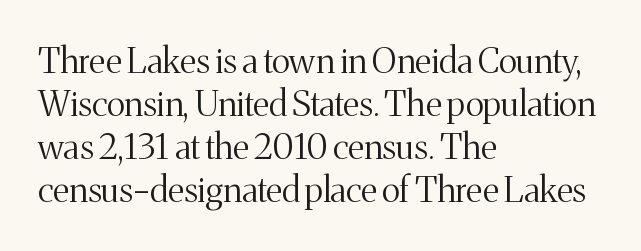
{"serif": "yes", "italic": "no", "bold": "no", "weight": "light", "width": "normal", "stroke_contrast": "medium", "x_height": "medium", "monospaced": "no", "underline": "no", "align": "left", "line_spacing_ratio": 1.23, "letter_spacing": "normal", "letter_spacing_em": 0.0, "glyph_px": 35}
